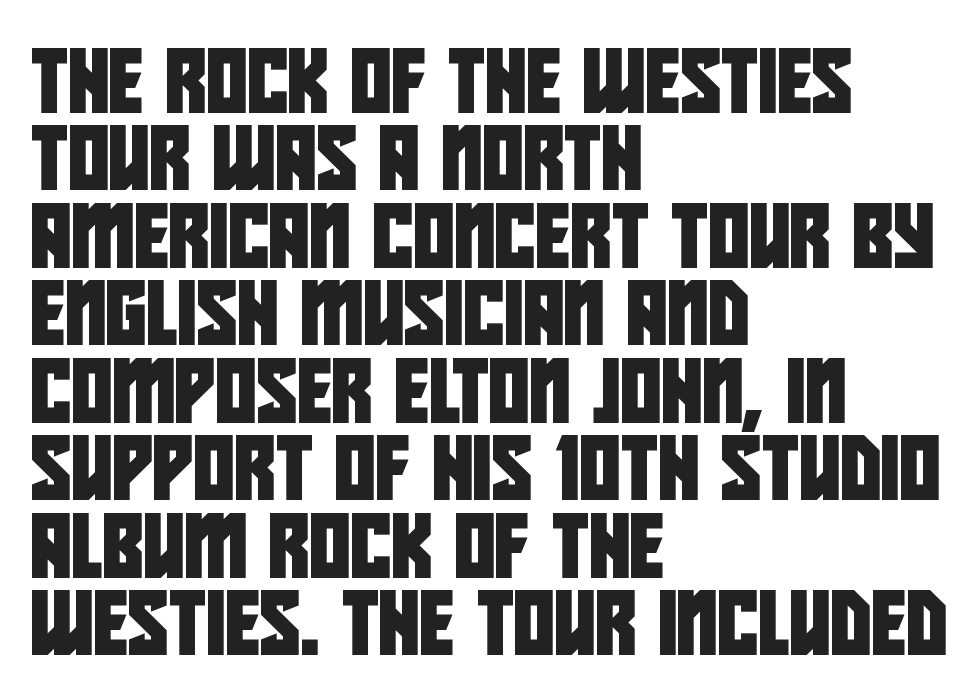
The image shows 63 px condensed sans-serif type; set left-aligned, line spacing 1.23x, normal letter spacing, not underlined; low stroke contrast and a large x-height.
